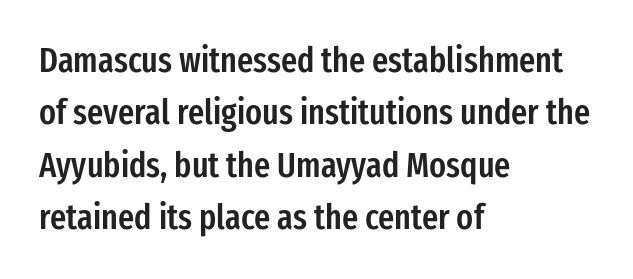
Is this a sans? Yes — the strokes have no serifs. No italicization has been applied; the sample stays upright. Alignment: flush left. Nothing unusual about the tracking: characters are spaced as the font intends. Regular leading.
